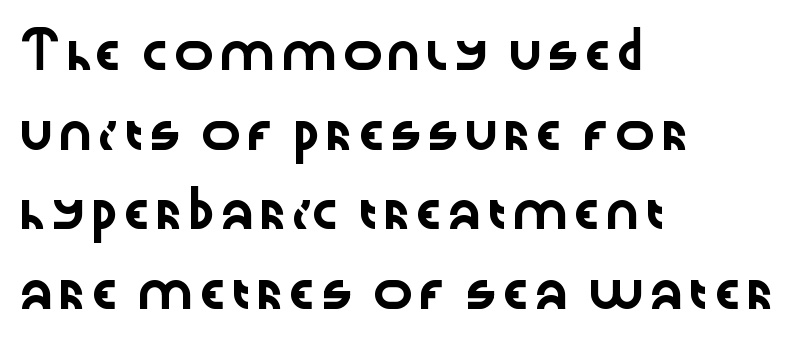
The letters stand upright; this is a roman face. Observe the absence of serifs on each vertical stroke in this sample. No word sits above an underline. A typesetter would call this leading open, well beyond the default.
